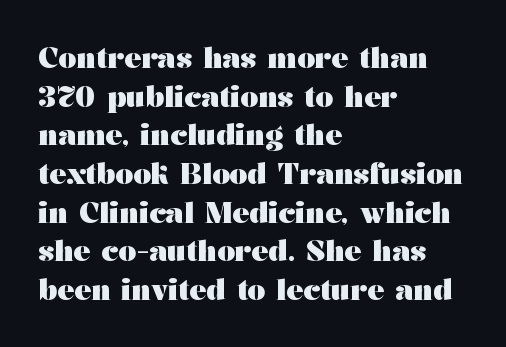
{"serif": "yes", "italic": "no", "bold": "yes", "weight": "heavy", "width": "wide", "stroke_contrast": "medium", "x_height": "medium", "monospaced": "no", "underline": "no", "align": "left", "line_spacing": "normal", "line_spacing_ratio": 1.38, "letter_spacing": "normal", "letter_spacing_em": 0.0, "glyph_px": 28}
